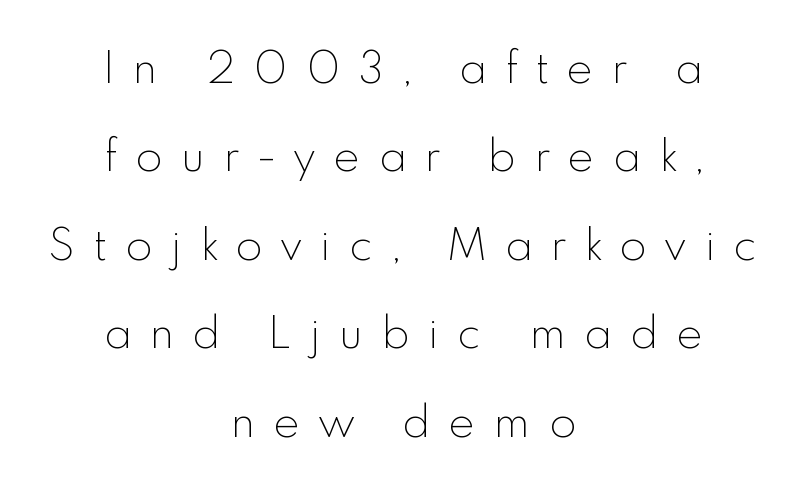
{"serif": "no", "italic": "no", "bold": "no", "weight": "thin", "width": "normal", "x_height": "small", "monospaced": "no", "underline": "no", "align": "center", "line_spacing": "loose", "line_spacing_ratio": 2.01, "letter_spacing": "wide", "letter_spacing_em": 0.43, "glyph_px": 44}
